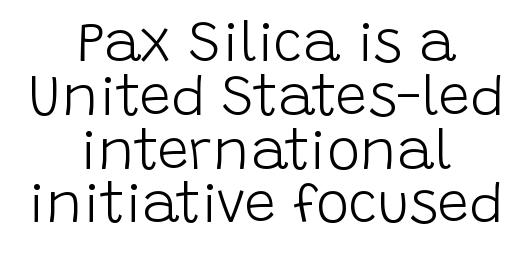
Q: Is the text bold? A: No.
Q: Is the text italic (slanted)? A: No, it is upright.
Q: Is the typeface a serif or a sans-serif typeface? A: Sans-serif.
Q: Is the text underlined? A: No.
Q: How is the paragraph aligned? A: Centered.
Q: Is the spacing between letters normal or unusually wide? A: Normal.
Q: Is the spacing between lines tight, normal or loose? A: Tight.
Q: Width (condensed, normal, or wide)? A: Normal.
Q: Stroke contrast? A: Low.
Q: x-height? A: Large.
Q: Monospaced? A: No.
